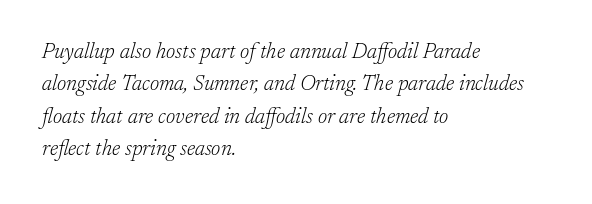
The passage shown is not underscored anywhere. Caption: standard tracking, unaltered. Teacher's note: observe the even left margin — that is flush-left alignment. A typesetter would mark this as italic. The letters look calm and open, with moderate or lighter stems. The leading is moderate, giving the passage an even texture.
